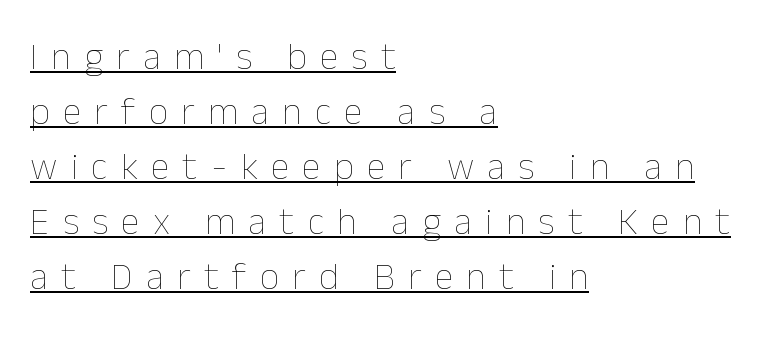
The image shows 38 px thin type, upright; set left-aligned, normal line spacing (1.45x), unusually wide letter spacing (+0.35 em), underlined; low stroke contrast and a medium x-height.
